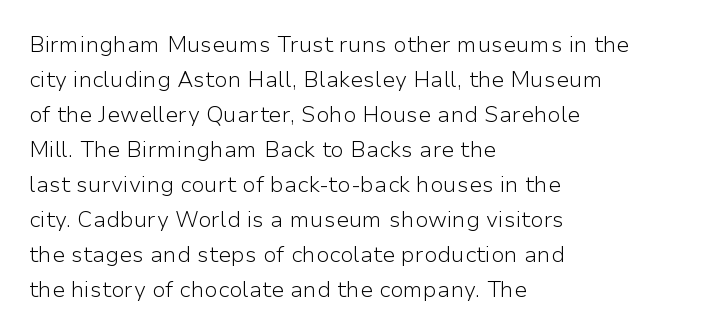
Every stem runs plumb, perpendicular to the baseline. Ink coverage per letter is moderate at most. Does extra space separate the letters? No, they use regular spacing. Line starts are locked; line ends wander. If you measured baseline to baseline, you'd find a middling distance.
